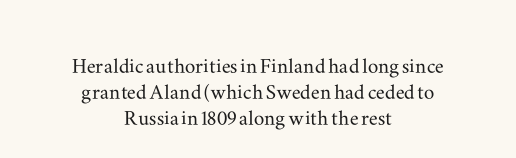
{"italic": "no", "underline": "no", "align": "center", "line_spacing": "tight", "line_spacing_ratio": 1.0, "letter_spacing": "normal", "letter_spacing_em": 0.0, "glyph_px": 26}
